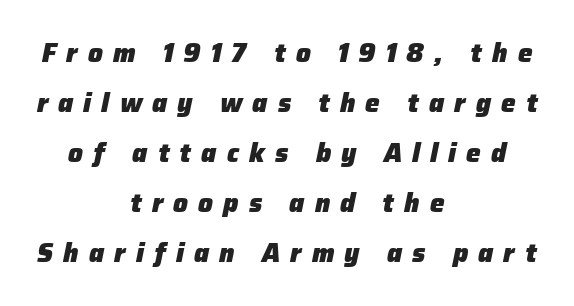
{"italic": "yes", "lean": "right", "slant_degrees": 12, "bold": "yes", "underline": "no", "align": "center", "line_spacing": "loose", "line_spacing_ratio": 1.92, "letter_spacing": "wide", "letter_spacing_em": 0.39, "glyph_px": 26}
